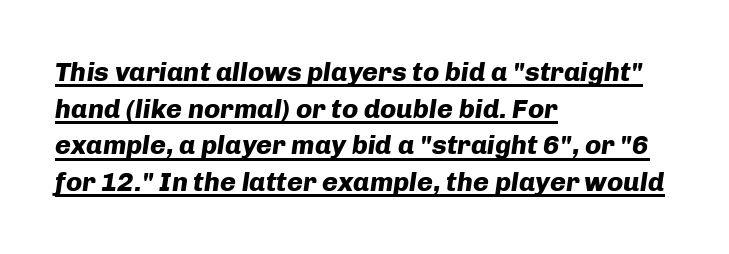
Q: Is the text bold? A: Yes.
Q: Is the text italic (slanted)? A: Yes, it leans right by about 8 degrees.
Q: Is the text underlined? A: Yes.
Q: How is the paragraph aligned? A: Left-aligned.
Q: Is the spacing between letters normal or unusually wide? A: Normal.
Q: Is the spacing between lines tight, normal or loose? A: Normal.
